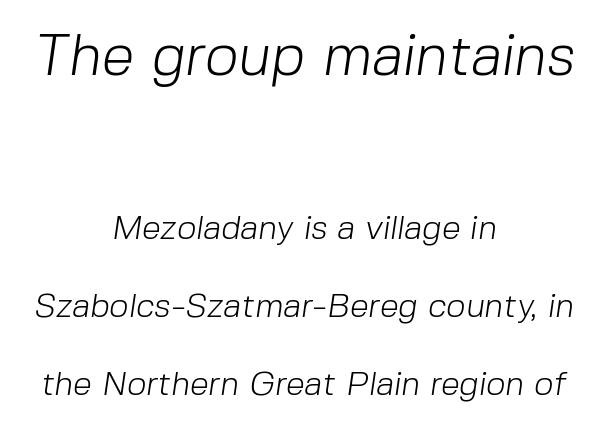
The image shows 59 px light sans-serif type; set centered, loose line spacing (2.3x), normal letter spacing, not underlined; the first (top) block is 1.74x larger; low stroke contrast and a medium x-height.
